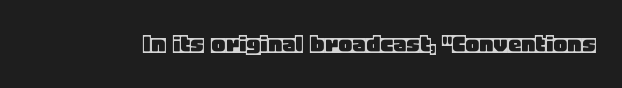
{"italic": "no", "underline": "no", "letter_spacing": "normal", "letter_spacing_em": 0.0, "glyph_px": 27}
